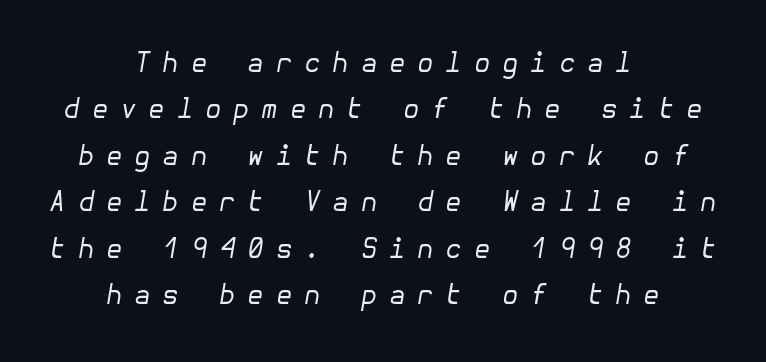
The image shows 27 px text type, italic (leaning right); set centered, line spacing 1.72x, unusually wide letter spacing (+0.43 em), not underlined.
